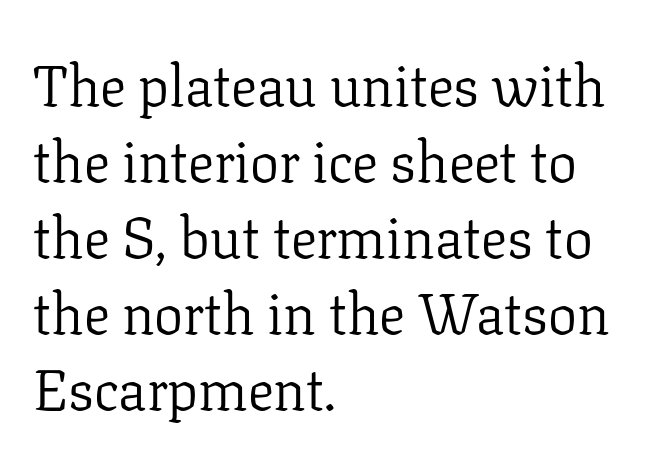
Q: Is the text bold? A: No.
Q: Is the text italic (slanted)? A: No, it is upright.
Q: Is the typeface a serif or a sans-serif typeface? A: Serif.
Q: Is the text underlined? A: No.
Q: How is the paragraph aligned? A: Left-aligned.
Q: Is the spacing between letters normal or unusually wide? A: Normal.
Q: Is the spacing between lines tight, normal or loose? A: Normal.
Q: Width (condensed, normal, or wide)? A: Normal.
Q: Stroke contrast? A: Low.
Q: x-height? A: Medium.
Q: Monospaced? A: No.
